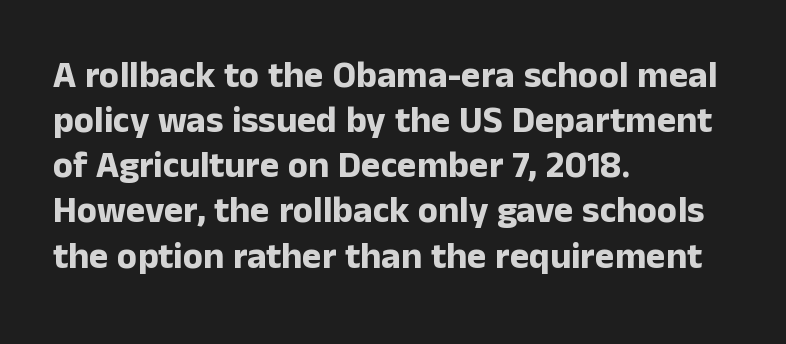
The image shows 37 px bold sans-serif type, upright; set left-aligned, line spacing 1.22x, normal letter spacing, not underlined; low stroke contrast and a medium x-height.
